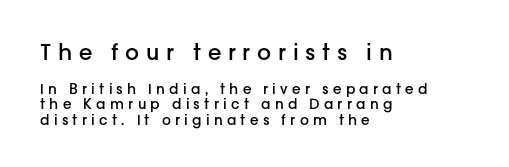
{"italic": "no", "bold": "semi", "underline": "no", "align": "left", "line_spacing": "tight", "line_spacing_ratio": 1.08, "letter_spacing": "wide", "letter_spacing_em": 0.3, "larger_block": "first", "size_ratio": 1.57, "glyph_px": 22}
